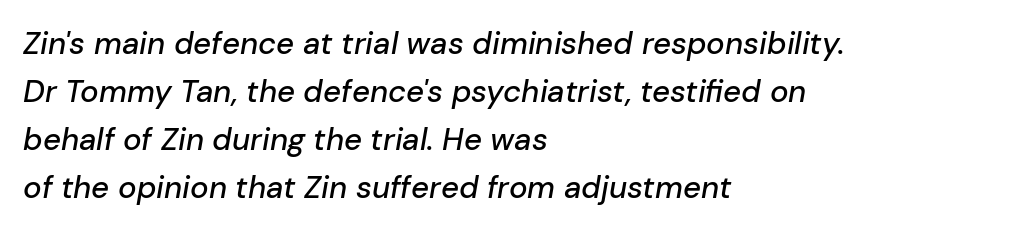
The image shows 31 px text type, italic (leaning right); set left-aligned, normal line spacing (1.55x), normal letter spacing, not underlined; low stroke contrast and a medium x-height.
